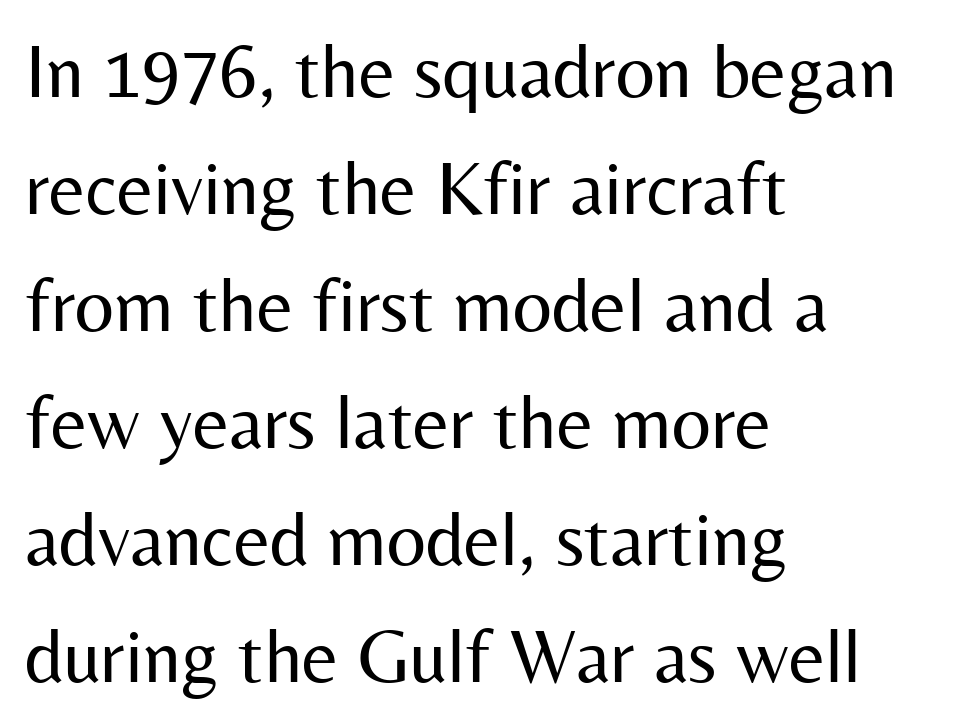
{"serif": "no", "italic": "no", "bold": "no", "weight": "regular", "width": "normal", "stroke_contrast": "medium", "x_height": "medium", "monospaced": "no", "underline": "no", "align": "left", "line_spacing": "normal", "line_spacing_ratio": 1.52, "letter_spacing": "normal", "letter_spacing_em": 0.0, "glyph_px": 77}
